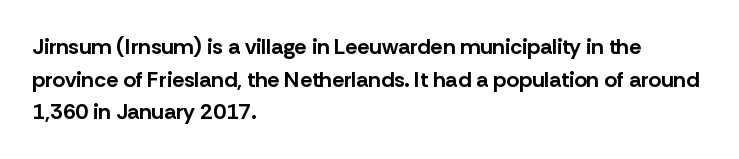
The image shows 22 px bold type, upright; set left-aligned, normal line spacing (1.48x), normal letter spacing, not underlined.
